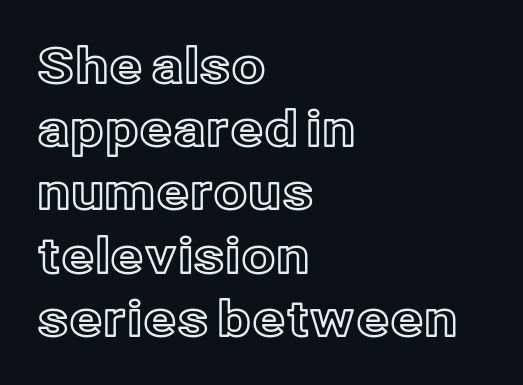
Q: Is the text italic (slanted)? A: No, it is upright.
Q: Is the text underlined? A: No.
Q: How is the paragraph aligned? A: Left-aligned.
Q: Is the spacing between letters normal or unusually wide? A: Normal.
Q: Is the spacing between lines tight, normal or loose? A: Normal.
Q: Width (condensed, normal, or wide)? A: Normal.
Q: x-height? A: Medium.
Q: Monospaced? A: No.
